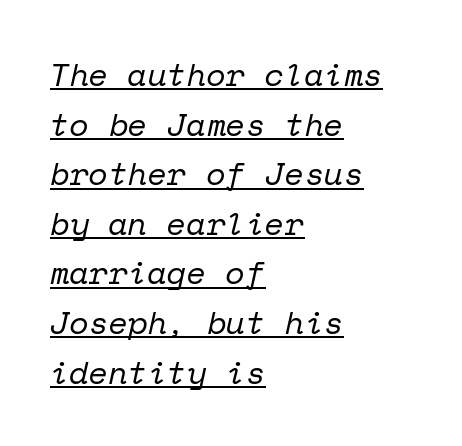
The image shows 32 px regular-weight serif type, italic (leaning right), monospaced; set left-aligned, normal line spacing (1.55x), normal letter spacing, underlined; low stroke contrast and a medium x-height.
